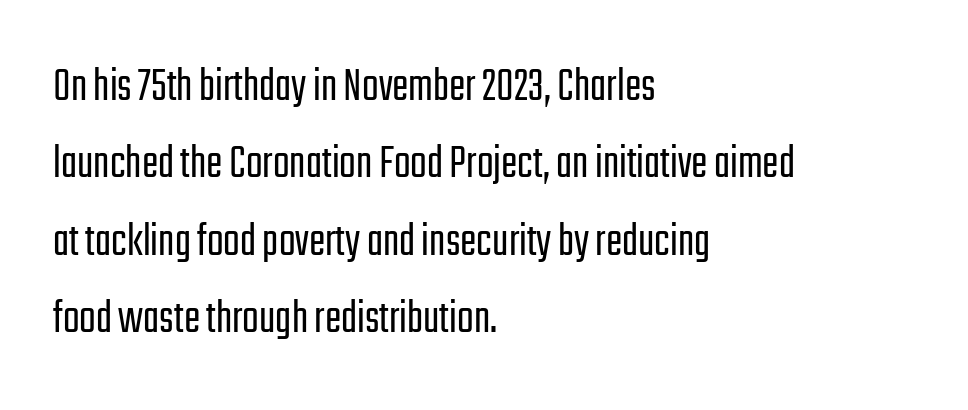
Q: Is the text bold? A: No.
Q: Is the text italic (slanted)? A: No, it is upright.
Q: Is the typeface a serif or a sans-serif typeface? A: Sans-serif.
Q: Is the text underlined? A: No.
Q: How is the paragraph aligned? A: Left-aligned.
Q: Is the spacing between letters normal or unusually wide? A: Normal.
Q: Is the spacing between lines tight, normal or loose? A: Normal.
Q: Width (condensed, normal, or wide)? A: Condensed.
Q: Stroke contrast? A: Low.
Q: x-height? A: Medium.
Q: Monospaced? A: No.
